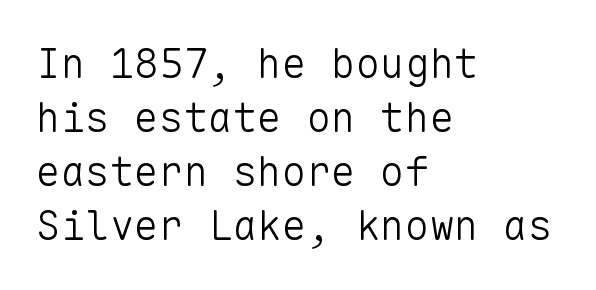
{"serif": "no", "italic": "no", "bold": "no", "weight": "light", "width": "normal", "stroke_contrast": "low", "x_height": "medium", "monospaced": "yes", "underline": "no", "align": "left", "line_spacing": "normal", "line_spacing_ratio": 1.32, "letter_spacing": "normal", "letter_spacing_em": 0.0, "glyph_px": 41}
